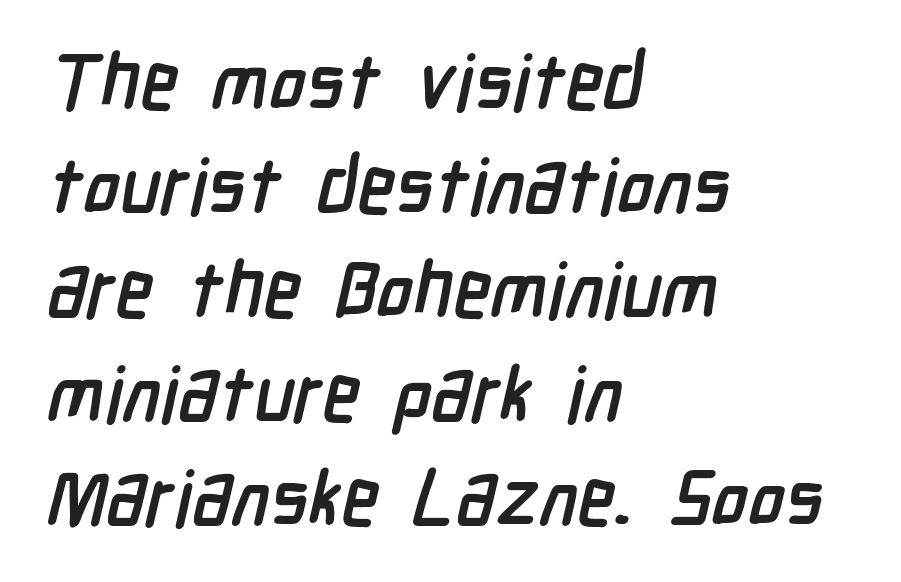
Q: Is the text bold? A: Yes.
Q: Is the typeface a serif or a sans-serif typeface? A: Sans-serif.
Q: Is the text underlined? A: No.
Q: How is the paragraph aligned? A: Left-aligned.
Q: Is the spacing between letters normal or unusually wide? A: Normal.
Q: Is the spacing between lines tight, normal or loose? A: Normal.
Q: Width (condensed, normal, or wide)? A: Condensed.
Q: Stroke contrast? A: Low.
Q: x-height? A: Medium.
Q: Monospaced? A: No.
